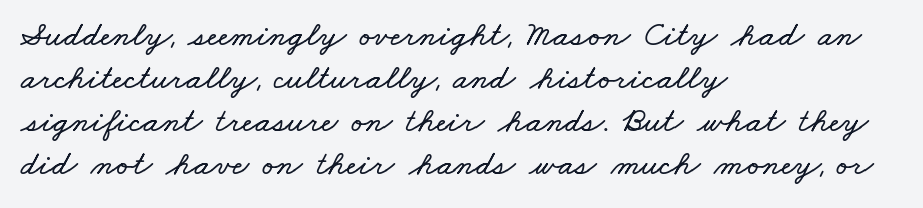
Notice how the passage keeps a crisp vertical edge on the left only. The foot of each line stays bare and open. Each letter keeps its own natural width here, so spacing adapts to shape. The letters sit at their default tracking, neither squeezed nor spread.
